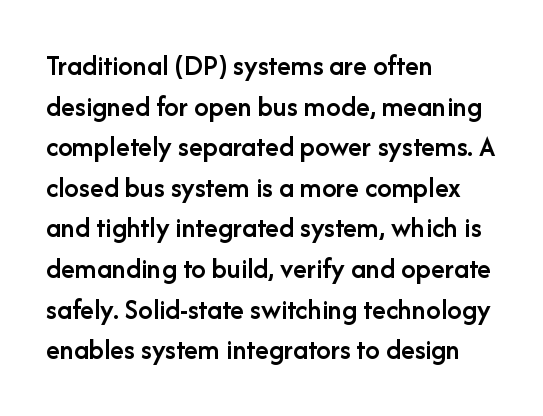
{"serif": "no", "italic": "no", "bold": "semi", "weight": "semibold", "width": "normal", "stroke_contrast": "low", "x_height": "medium", "monospaced": "no", "underline": "no", "align": "left", "line_spacing": "normal", "line_spacing_ratio": 1.4, "letter_spacing": "normal", "letter_spacing_em": 0.0, "glyph_px": 29}
